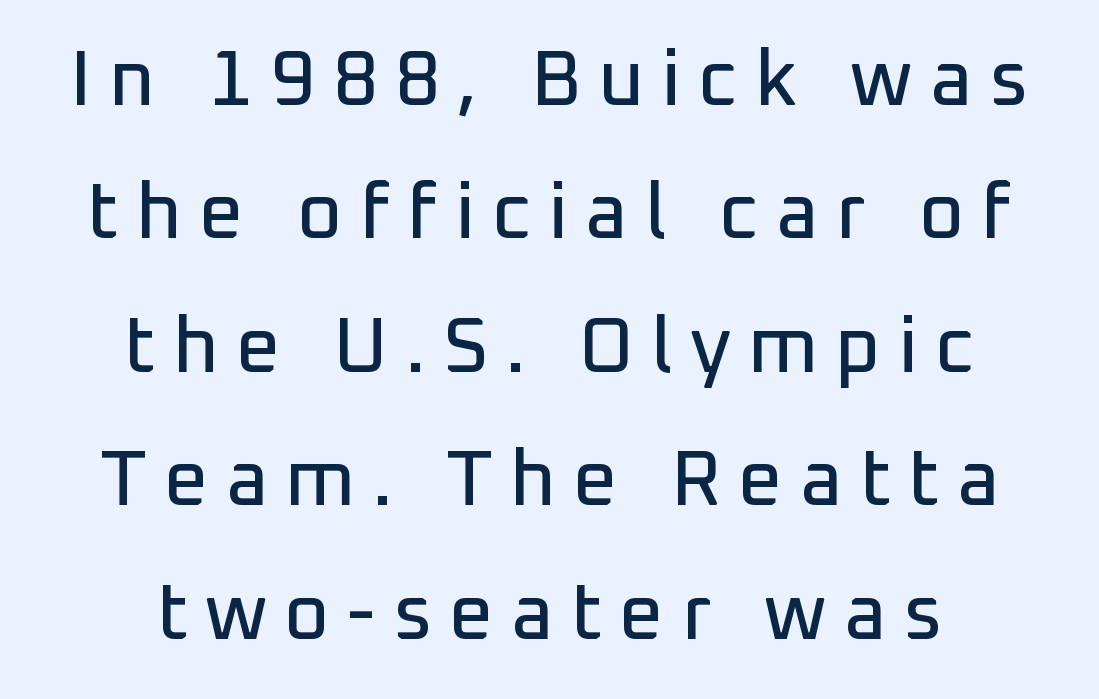
Q: Is the text italic (slanted)? A: No, it is upright.
Q: Is the typeface a serif or a sans-serif typeface? A: Sans-serif.
Q: Is the text underlined? A: No.
Q: How is the paragraph aligned? A: Centered.
Q: Is the spacing between letters normal or unusually wide? A: Unusually wide.
Q: Width (condensed, normal, or wide)? A: Normal.
Q: Stroke contrast? A: Low.
Q: x-height? A: Medium.
Q: Monospaced? A: No.
